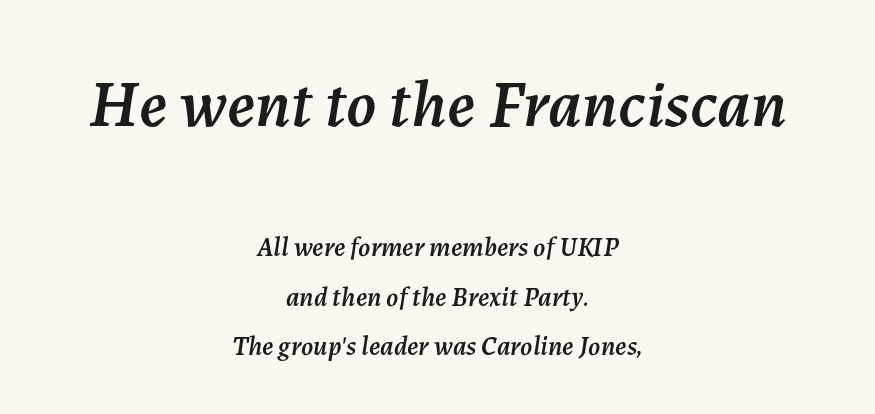
The image shows 67 px text type, italic (leaning right); set centered, line spacing 1.83x, normal letter spacing, not underlined; the first (top) block is 2.48x larger; medium stroke contrast and a medium x-height.
